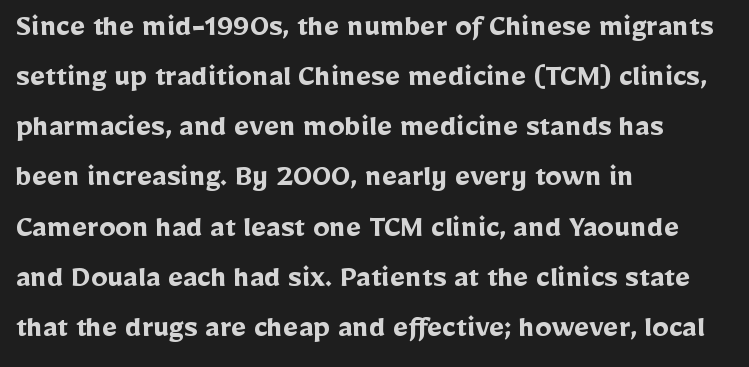
The image shows 33 px semibold sans-serif type, upright; set left-aligned, normal line spacing (1.52x), normal letter spacing, not underlined; low stroke contrast and a medium x-height.
